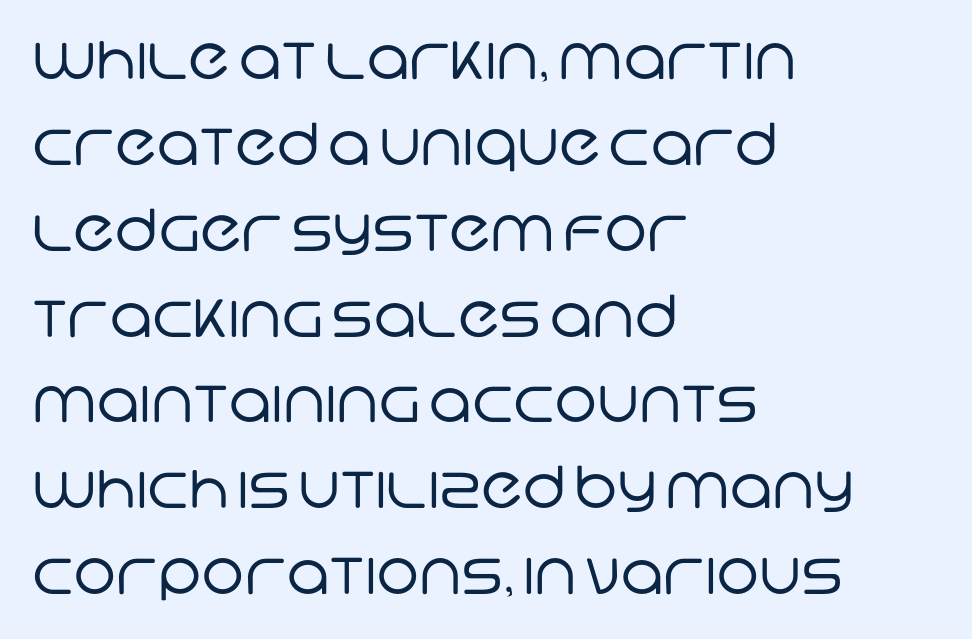
Q: Is the text bold? A: No.
Q: Is the typeface a serif or a sans-serif typeface? A: Sans-serif.
Q: Is the text underlined? A: No.
Q: How is the paragraph aligned? A: Left-aligned.
Q: Is the spacing between letters normal or unusually wide? A: Normal.
Q: Is the spacing between lines tight, normal or loose? A: Normal.
Q: Width (condensed, normal, or wide)? A: Normal.
Q: Stroke contrast? A: Low.
Q: x-height? A: Large.
Q: Monospaced? A: No.
